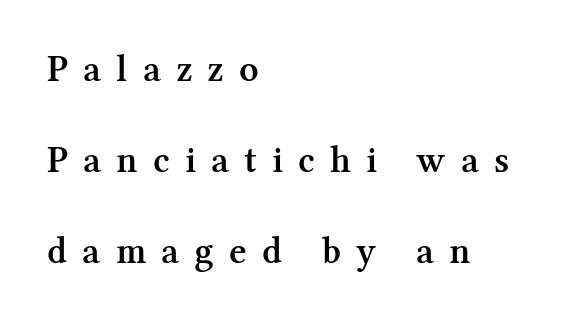
What kind of face is this? One with serifs. Vertical spacing — loose. Note the varied advance widths — an 'i' is clearly narrower than an 'm'. Do the letters lean? They stand straight. Plain, unruled lines of type.
